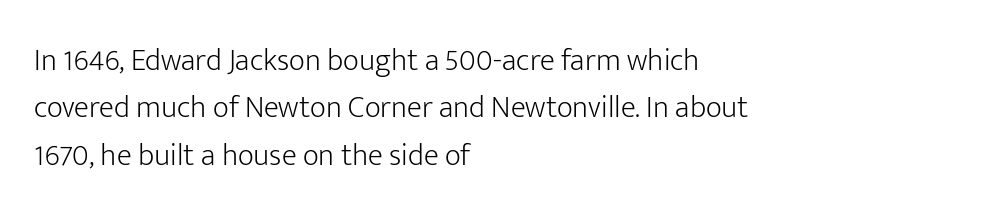
{"serif": "no", "italic": "no", "bold": "no", "weight": "light", "width": "normal", "stroke_contrast": "low", "x_height": "medium", "monospaced": "no", "underline": "no", "align": "left", "line_spacing": "normal", "line_spacing_ratio": 1.53, "letter_spacing": "normal", "letter_spacing_em": 0.0, "glyph_px": 31}
